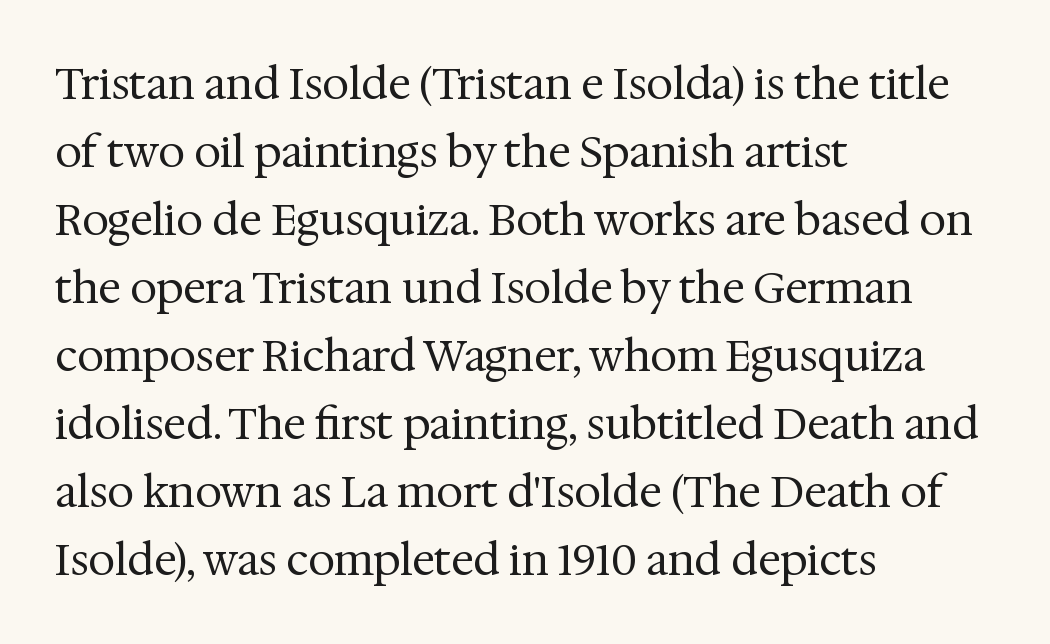
Letterform terminals end in serifs throughout the passage. Note the varied advance widths — an 'i' is clearly narrower than an 'm'. Here the glyphs are tracked normally, forming tight word shapes. The leading is moderate, giving the passage an even texture. The specimen reads as upright at a glance.
